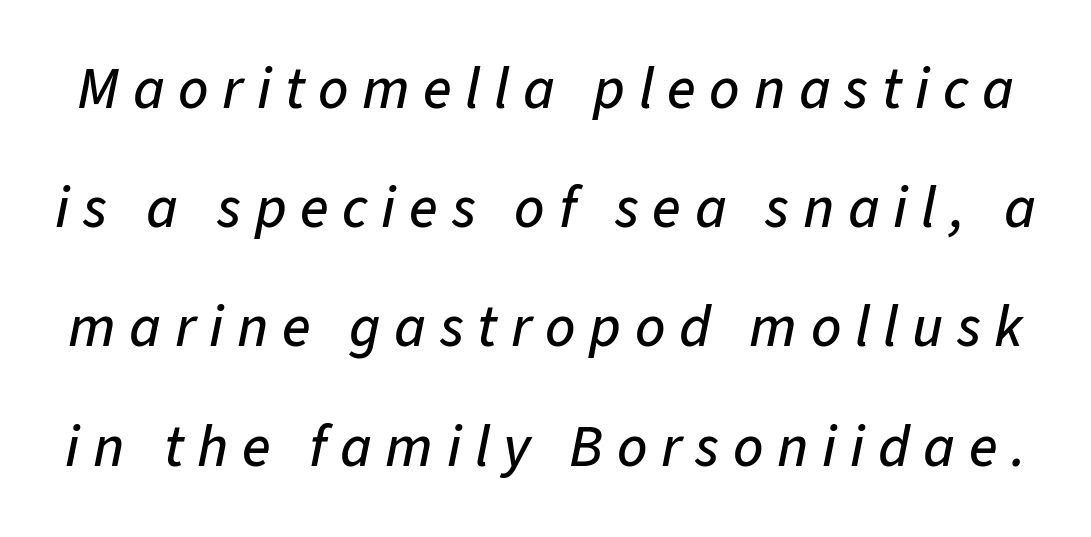
Caption: expanded tracking, letters set apart. The passage shown stacks its lines with a broad gap. Yep, that's italic — everything's leaning. Do the characters align in a grid? No, the font is proportional. Just letters on the line, the space beneath them empty.
